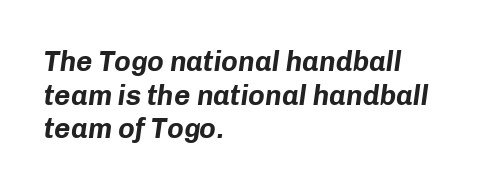
The image shows 28 px bold type, italic (leaning right); set left-aligned, line spacing 1.2x, normal letter spacing, not underlined; low stroke contrast and a medium x-height.
